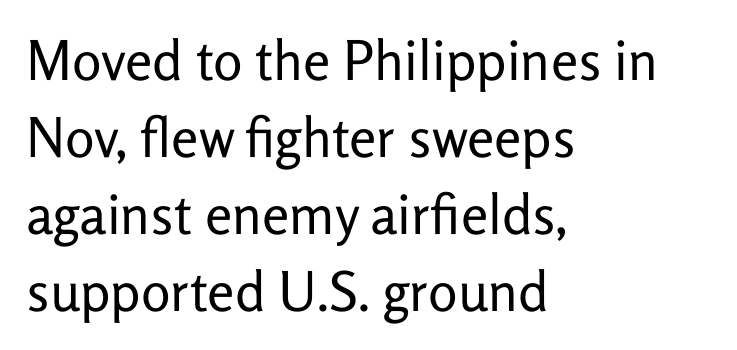
{"serif": "no", "italic": "no", "bold": "no", "weight": "regular", "width": "normal", "stroke_contrast": "low", "x_height": "medium", "monospaced": "no", "underline": "no", "align": "left", "line_spacing": "normal", "line_spacing_ratio": 1.4, "letter_spacing": "normal", "letter_spacing_em": 0.0, "glyph_px": 55}
